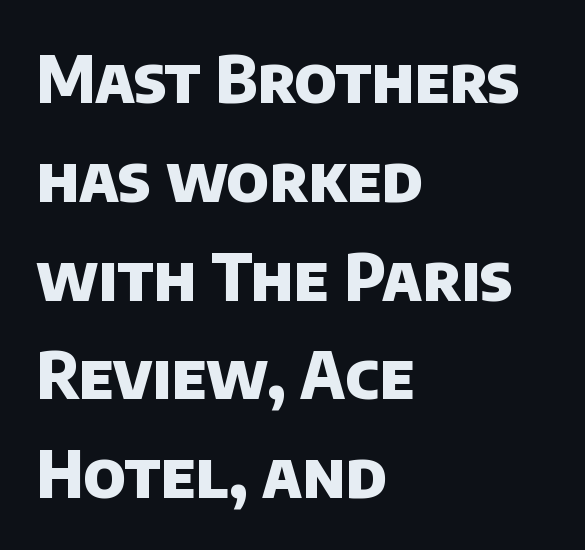
Q: Is the text bold? A: Yes.
Q: Is the typeface a serif or a sans-serif typeface? A: Sans-serif.
Q: Is the text underlined? A: No.
Q: How is the paragraph aligned? A: Left-aligned.
Q: Is the spacing between letters normal or unusually wide? A: Normal.
Q: Is the spacing between lines tight, normal or loose? A: Normal.
Q: Width (condensed, normal, or wide)? A: Normal.
Q: Stroke contrast? A: Low.
Q: x-height? A: Large.
Q: Monospaced? A: No.
